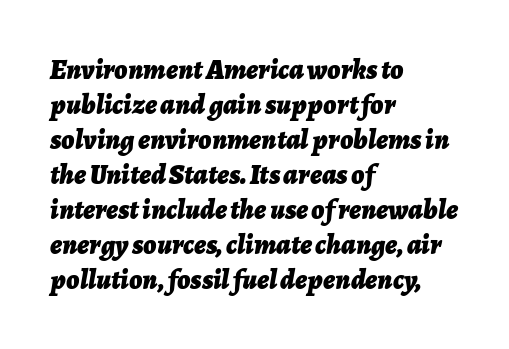
Q: Is the text bold? A: Yes.
Q: Is the text italic (slanted)? A: Yes, it leans right by about 7 degrees.
Q: Is the text underlined? A: No.
Q: How is the paragraph aligned? A: Left-aligned.
Q: Is the spacing between letters normal or unusually wide? A: Normal.
Q: Is the spacing between lines tight, normal or loose? A: Normal.
Q: Width (condensed, normal, or wide)? A: Normal.
Q: Stroke contrast? A: Low.
Q: x-height? A: Medium.
Q: Monospaced? A: No.
